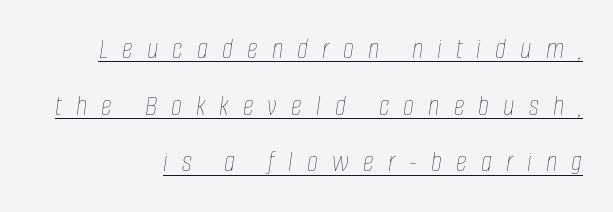
{"italic": "yes", "lean": "right", "slant_degrees": 8, "bold": "no", "weight": "thin", "width": "condensed", "stroke_contrast": "low", "x_height": "large", "monospaced": "no", "underline": "yes", "align": "right", "line_spacing_ratio": 1.89, "letter_spacing": "wide", "letter_spacing_em": 0.47, "glyph_px": 30}
